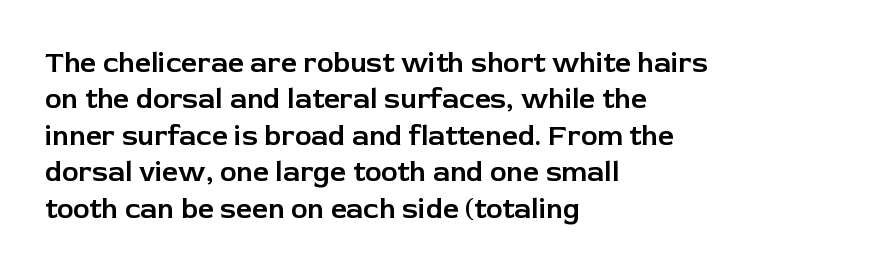
{"serif": "no", "italic": "no", "width": "normal", "stroke_contrast": "low", "x_height": "medium", "monospaced": "no", "underline": "no", "align": "left", "line_spacing": "normal", "line_spacing_ratio": 1.3, "letter_spacing": "normal", "letter_spacing_em": 0.0, "glyph_px": 28}
